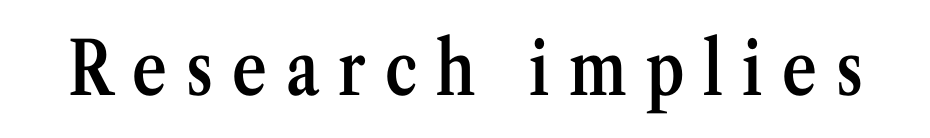
The image shows 74 px semibold, condensed serif type, upright; set unusually wide letter spacing (+0.26 em), not underlined; medium stroke contrast and a medium x-height.
